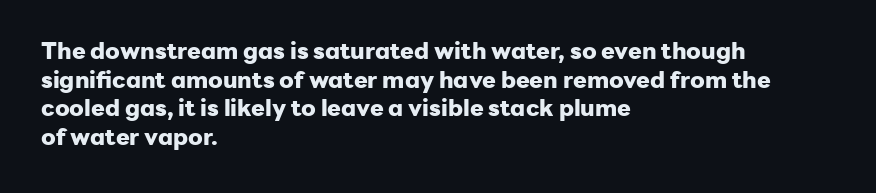
In CSS terms this would be text-align: left. On the weight axis this lands at bold, roughly 700. No word sits above an underline. Regarding leading, the lines here are spaced in the standard way. Quick note: not italic, upright. Glyph-to-glyph distance matches everyday printed text.
